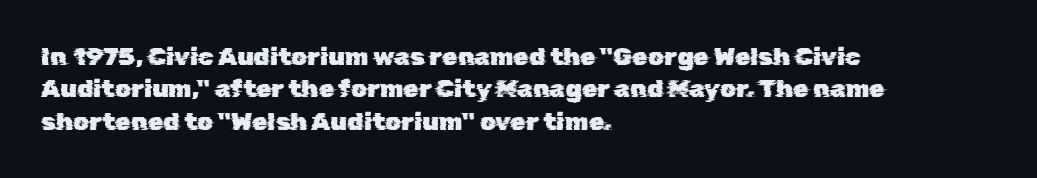
Q: Is the text underlined? A: No.
Q: How is the paragraph aligned? A: Left-aligned.
Q: Is the spacing between letters normal or unusually wide? A: Normal.
Q: Is the spacing between lines tight, normal or loose? A: Normal.
